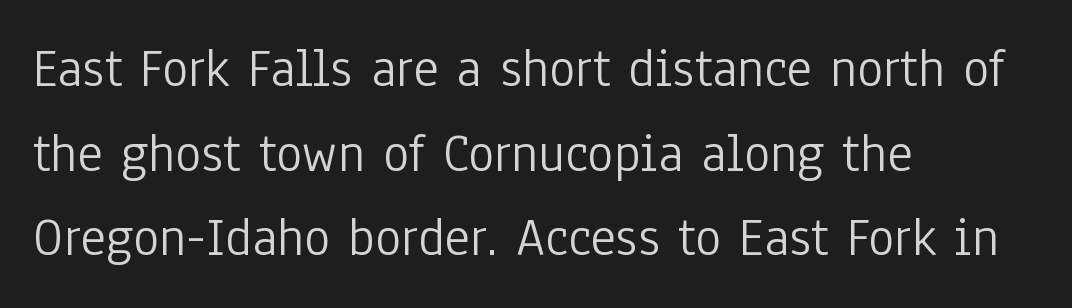
The string is rendered with underlining switched off. Tracking here is standard; glyphs follow each other at the usual distance. The font family rendered here belongs to the sans-serif group. Letters have the restrained weight of plain body copy at most.
